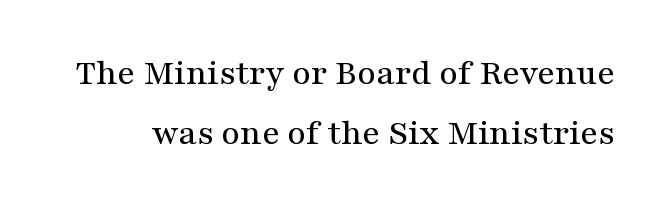
The image shows 36 px wide serif type, upright; set normal line spacing (1.66x), normal letter spacing, not underlined; medium stroke contrast and a medium x-height.
